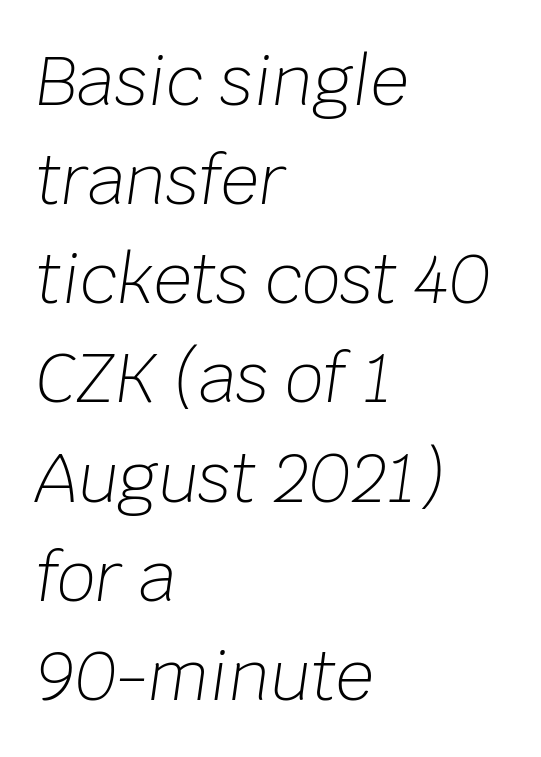
Lines of text with bare space underneath. The face looks like a standard text weight, possibly lighter. A typesetter would call this proportional, since set widths differ per character. The glyphs look as if they've been sheared to an angle.
